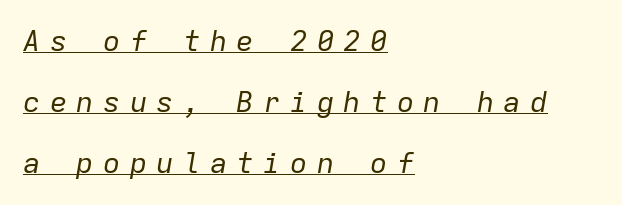
{"italic": "yes", "lean": "right", "slant_degrees": 9, "bold": "no", "weight": "regular", "width": "normal", "stroke_contrast": "low", "x_height": "medium", "monospaced": "yes", "underline": "yes", "align": "left", "line_spacing": "loose", "line_spacing_ratio": 2.1, "letter_spacing": "wide", "letter_spacing_em": 0.32, "glyph_px": 29}
